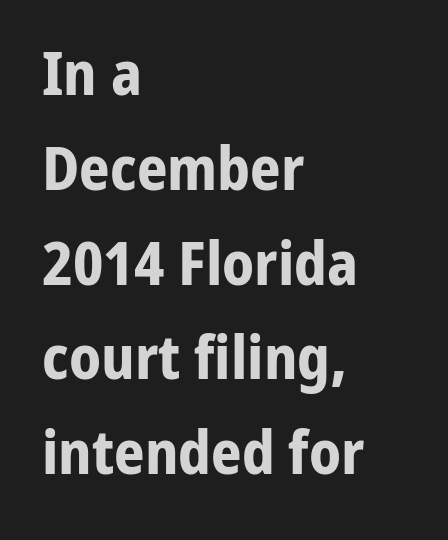
The image shows 60 px bold sans-serif type, upright; set left-aligned, normal line spacing (1.58x), normal letter spacing, not underlined; low stroke contrast and a medium x-height.
